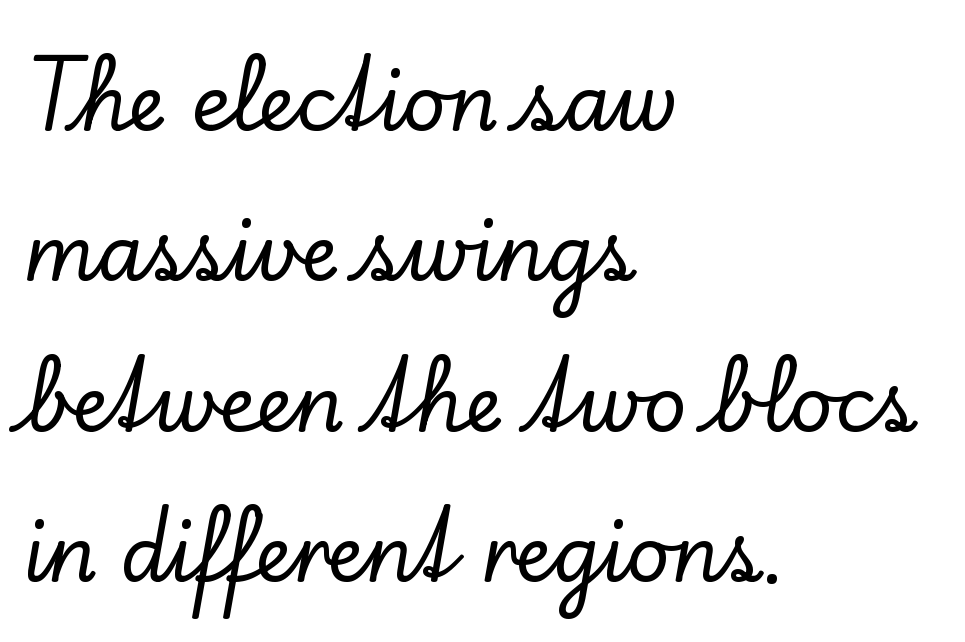
This block would shrink considerably if given ordinary leading; it's expanded now. The strip under each line holds only bare page. The horizontal fit of the characters is conventional and even. You could not count columns in this text — the font is proportionally spaced.
